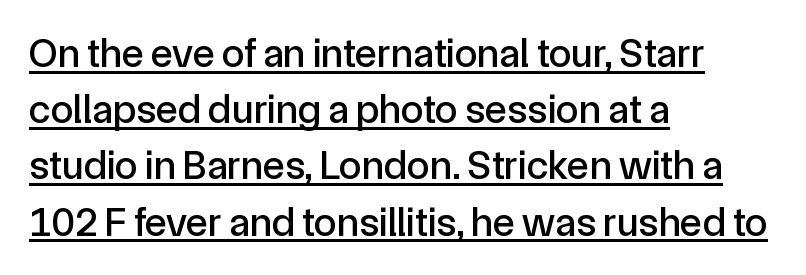
A baseline rule has been typeset under these characters. This sample uses a sans-serif face. The tracking reads as untouched default to a designer's eye. Looks like regular typesetting: each glyph gets only the width it needs.
